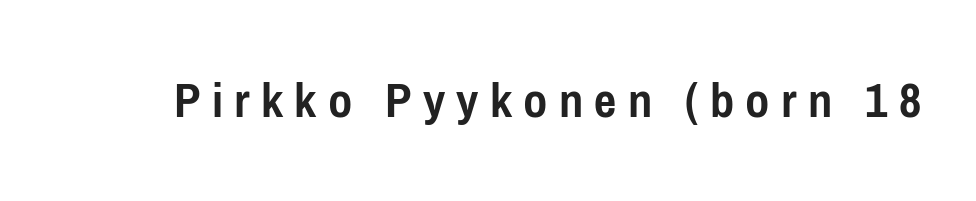
The image shows 53 px semibold, condensed sans-serif type, upright; set unusually wide letter spacing (+0.21 em), not underlined; low stroke contrast and a medium x-height.
